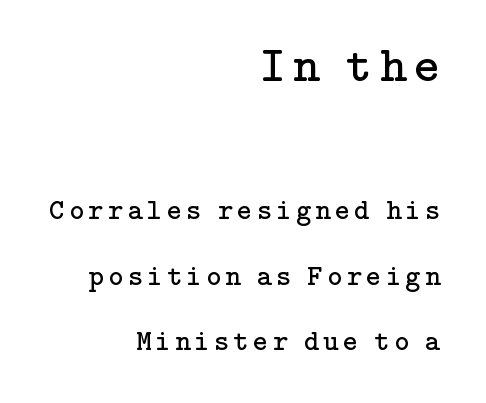
{"serif": "yes", "italic": "no", "bold": "no", "weight": "regular", "width": "normal", "stroke_contrast": "low", "x_height": "medium", "underline": "no", "align": "right", "line_spacing": "loose", "line_spacing_ratio": 2.25, "larger_block": "first", "size_ratio": 1.72, "glyph_px": 50}
